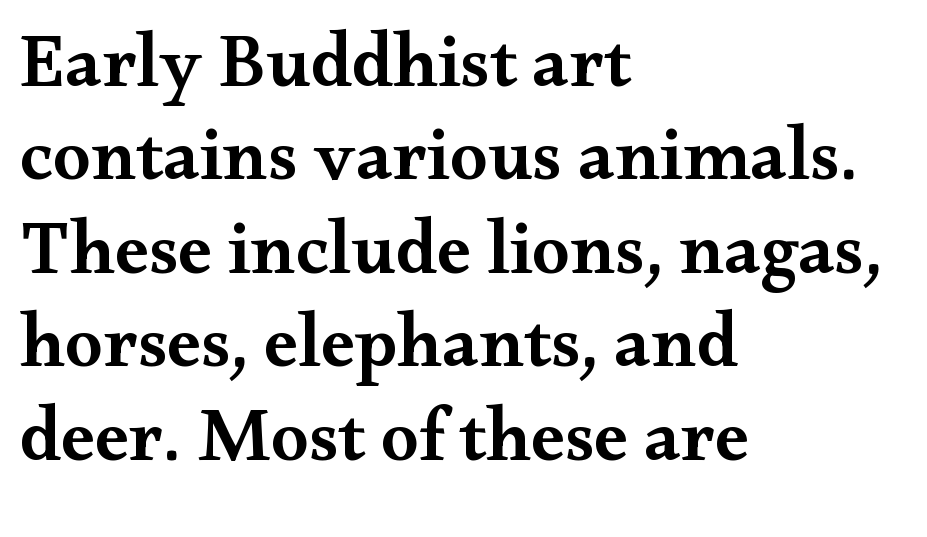
The image shows 76 px semibold, wide serif type, upright; set left-aligned, line spacing 1.23x, normal letter spacing, not underlined; medium stroke contrast and a small x-height.
